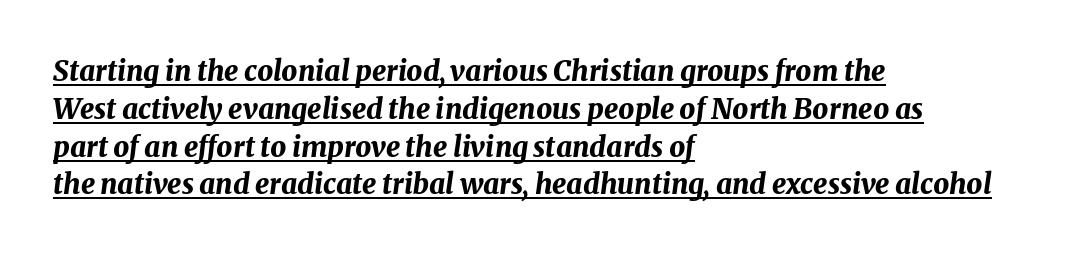
Q: Is the text bold? A: Yes.
Q: Is the text italic (slanted)? A: Yes, it leans right by about 8 degrees.
Q: Is the text underlined? A: Yes.
Q: How is the paragraph aligned? A: Left-aligned.
Q: Is the spacing between letters normal or unusually wide? A: Normal.
Q: Is the spacing between lines tight, normal or loose? A: Normal.
Q: Width (condensed, normal, or wide)? A: Normal.
Q: Stroke contrast? A: Medium.
Q: x-height? A: Medium.
Q: Monospaced? A: No.
